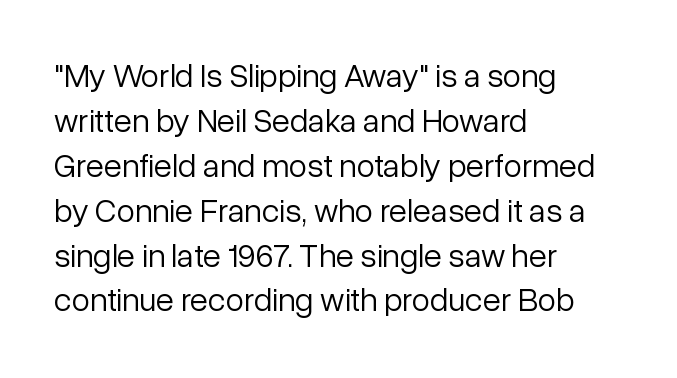
Quick note: underline off. Posture: straight, roman, zero tilt. You could call the tracking neutral — neither tight nor loose. The strokes carry an ordinary text weight at most.
